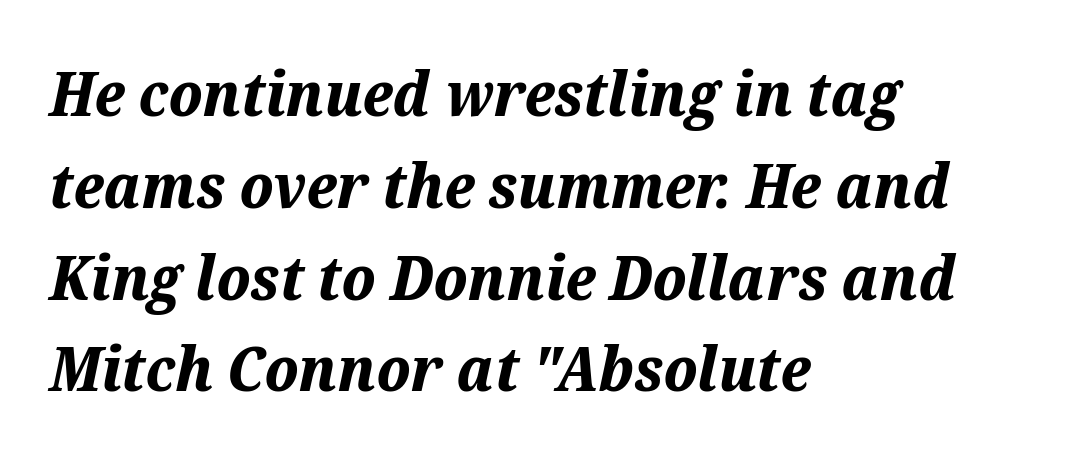
Q: Is the text bold? A: Yes.
Q: Is the text italic (slanted)? A: Yes, it leans right by about 12 degrees.
Q: Is the text underlined? A: No.
Q: How is the paragraph aligned? A: Left-aligned.
Q: Is the spacing between letters normal or unusually wide? A: Normal.
Q: Is the spacing between lines tight, normal or loose? A: Normal.
Q: Width (condensed, normal, or wide)? A: Normal.
Q: Stroke contrast? A: Medium.
Q: x-height? A: Medium.
Q: Monospaced? A: No.
